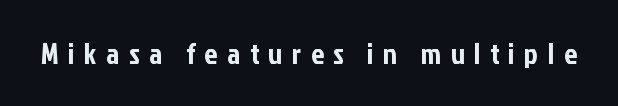
The image shows 29 px condensed sans-serif type, upright; set unusually wide letter spacing (+0.33 em), not underlined; low stroke contrast and a medium x-height.
